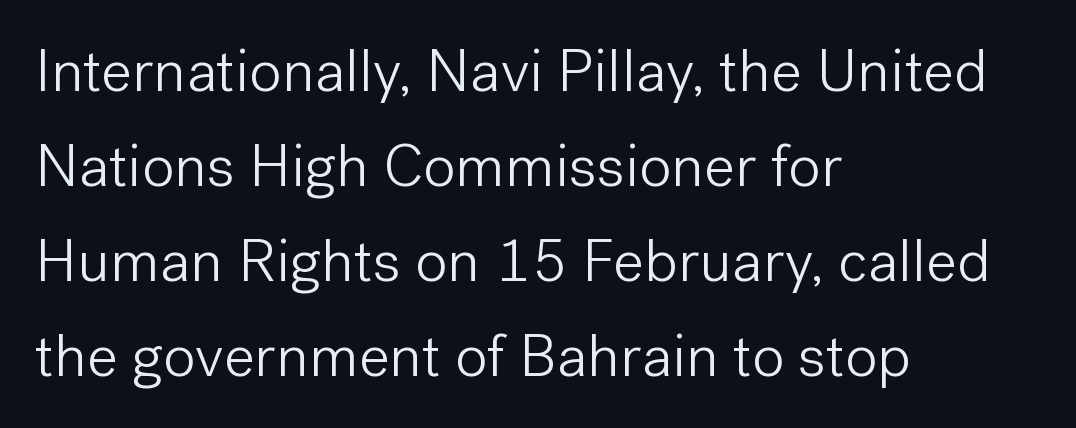
{"serif": "no", "italic": "no", "bold": "no", "weight": "light", "width": "normal", "stroke_contrast": "low", "x_height": "medium", "monospaced": "no", "underline": "no", "align": "left", "line_spacing": "normal", "line_spacing_ratio": 1.56, "letter_spacing": "normal", "letter_spacing_em": 0.0, "glyph_px": 61}
